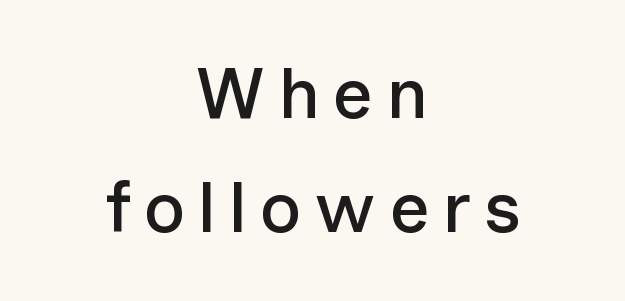
Looks like regular typesetting: each glyph gets only the width it needs. A centered setting, common on invitations and titles, is used for this passage. Any mark beneath the type? The region is blank. Each letter's strokes conclude bluntly, with no projecting serifs. When letters stand straight like this, we call the style roman or upright. The designer left line spacing at the default.
